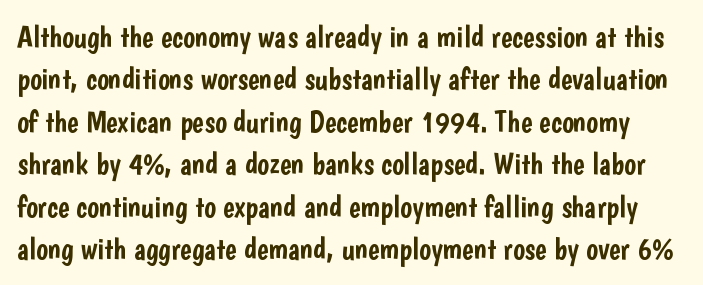
Q: Is the text italic (slanted)? A: No, it is upright.
Q: Is the typeface a serif or a sans-serif typeface? A: Sans-serif.
Q: Is the text underlined? A: No.
Q: Is the spacing between letters normal or unusually wide? A: Normal.
Q: Is the spacing between lines tight, normal or loose? A: Normal.
Q: Width (condensed, normal, or wide)? A: Condensed.
Q: Stroke contrast? A: Low.
Q: x-height? A: Medium.
Q: Monospaced? A: No.
